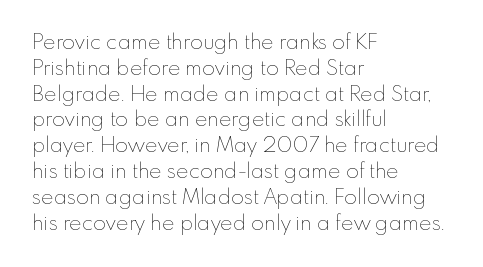
Visually the block forms a straight wall on the left and a jagged coastline on the right. This sample uses plain, unmodified letter spacing. The face looks like a standard text weight, possibly lighter. Check under the words: just untouched page. Does the lettering tilt? It doesn't — this is upright.
